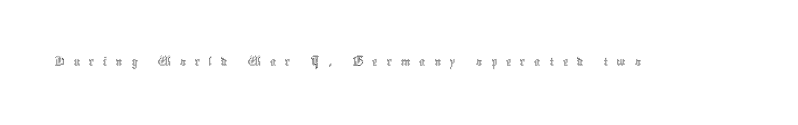
The image shows 31 px thin, condensed type, upright; set unusually wide letter spacing (+0.28 em), not underlined; a medium x-height.
